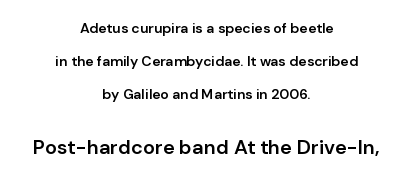
The image shows 20 px text type, upright; set centered, loose line spacing (2.36x), normal letter spacing, not underlined; the second (bottom) block is 1.43x larger.
